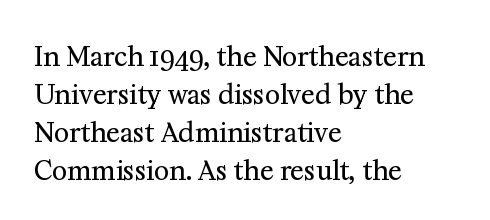
Q: Is the text bold? A: No.
Q: Is the text italic (slanted)? A: No, it is upright.
Q: Is the text underlined? A: No.
Q: How is the paragraph aligned? A: Left-aligned.
Q: Is the spacing between letters normal or unusually wide? A: Normal.
Q: Is the spacing between lines tight, normal or loose? A: Normal.
